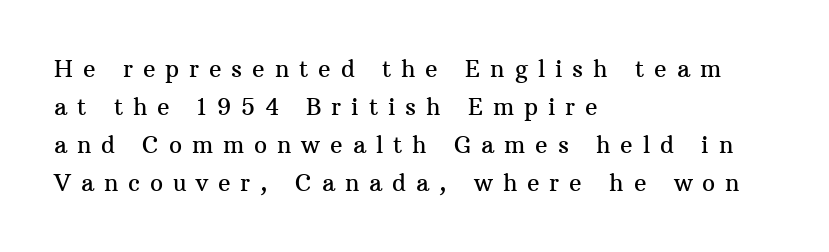
{"italic": "no", "underline": "no", "align": "left", "line_spacing": "normal", "line_spacing_ratio": 1.65, "letter_spacing": "wide", "letter_spacing_em": 0.43, "glyph_px": 23}
